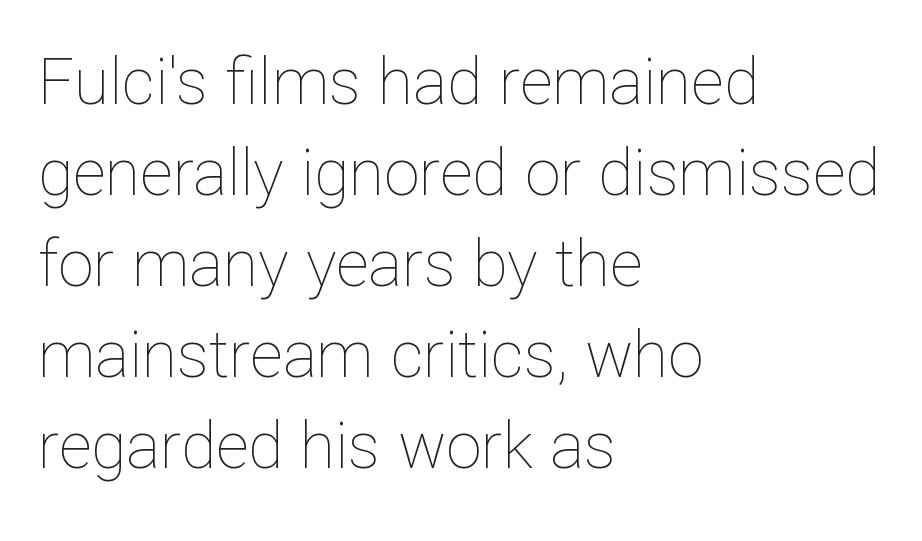
The image shows 64 px thin type, upright; set left-aligned, normal line spacing (1.42x), normal letter spacing, not underlined; low stroke contrast and a medium x-height.
